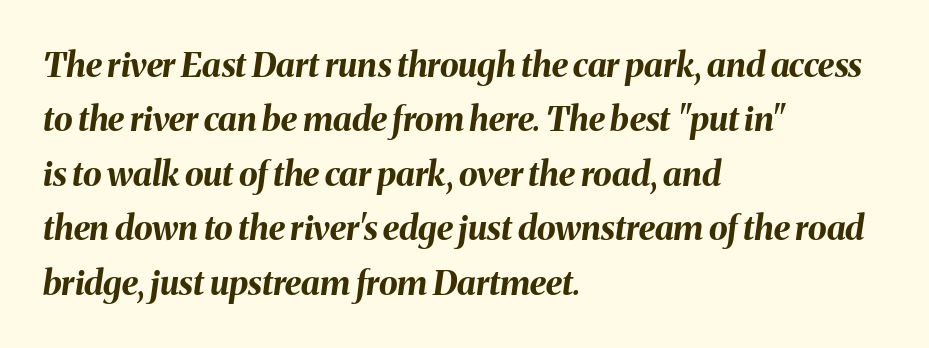
{"italic": "yes", "lean": "right", "slant_degrees": 8, "bold": "yes", "weight": "bold", "width": "normal", "stroke_contrast": "medium", "x_height": "medium", "monospaced": "no", "underline": "no", "align": "left", "line_spacing": "normal", "line_spacing_ratio": 1.6, "letter_spacing": "normal", "letter_spacing_em": 0.0, "glyph_px": 34}
